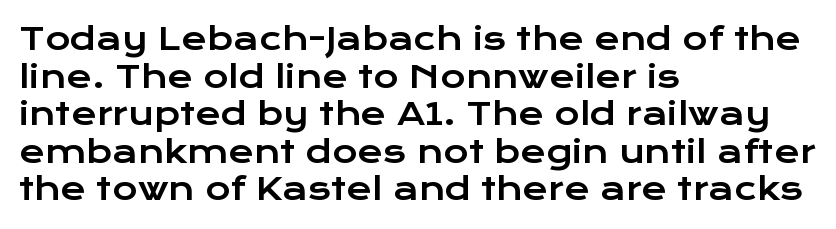
Beneath every word, the page is bare. No italicization has been applied; the sample stays upright. Note the varied advance widths — an 'i' is clearly narrower than an 'm'. Words appear dense and cohesive because spacing is normal. The compositor pushed each line to the left boundary.
